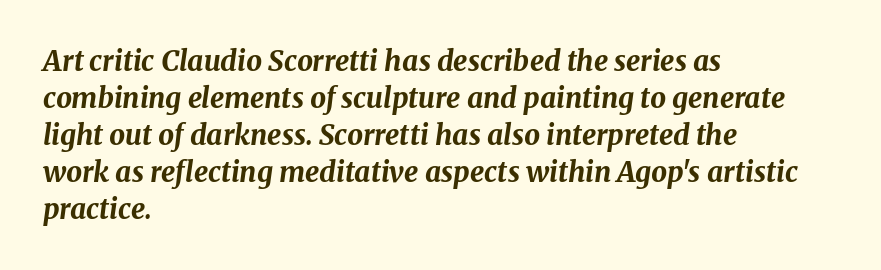
The image shows 28 px bold type, italic (leaning right); set left-aligned, normal line spacing (1.32x), normal letter spacing, not underlined; medium stroke contrast and a medium x-height.
